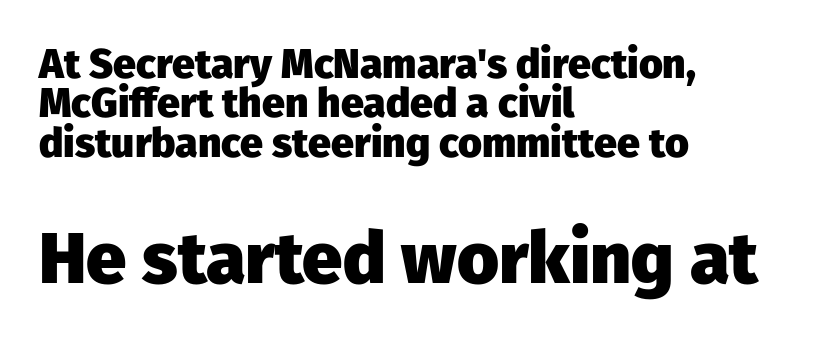
{"serif": "no", "italic": "no", "bold": "yes", "weight": "heavy", "width": "normal", "stroke_contrast": "low", "x_height": "medium", "monospaced": "no", "underline": "no", "align": "left", "line_spacing": "tight", "line_spacing_ratio": 0.96, "letter_spacing": "normal", "letter_spacing_em": 0.0, "larger_block": "second", "size_ratio": 1.76, "glyph_px": 72}
